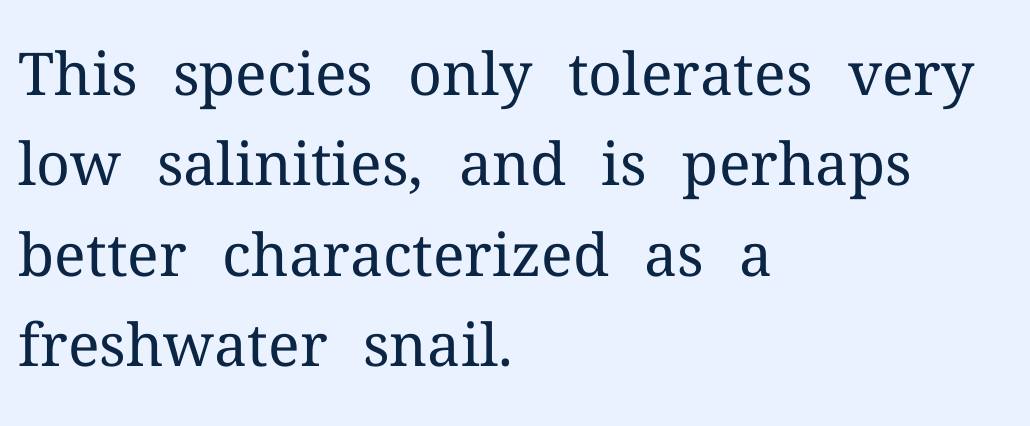
Is the stroke heavy? The answer is a plain regular-or-lighter. Tall strokes in this sample are plumb rather than angled. Reading down the block, your eye returns to a fixed left position each line. The leading is moderate, giving the passage an even texture.
